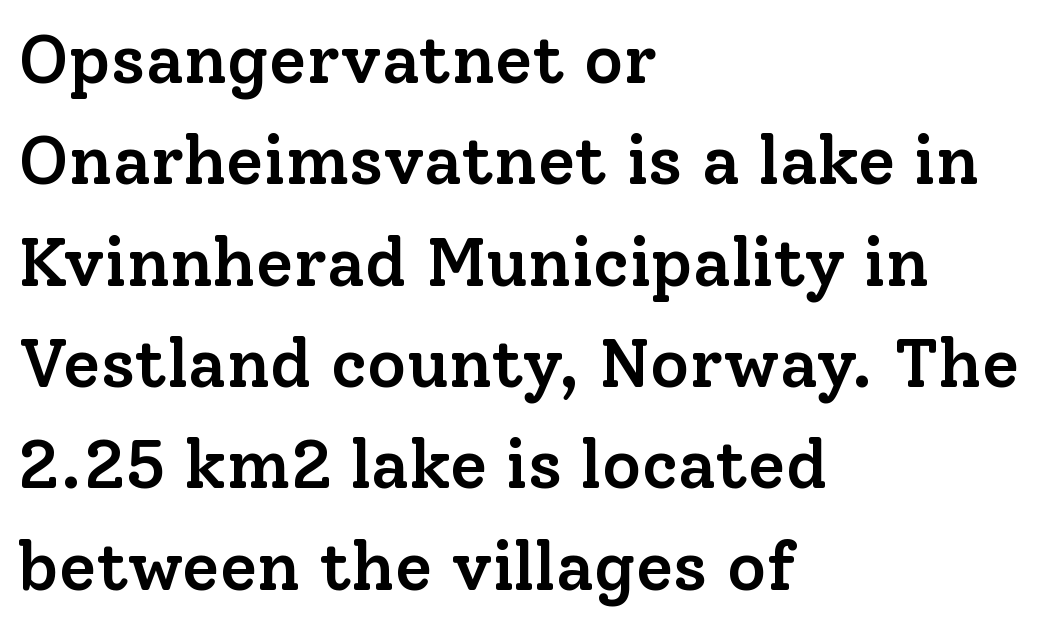
{"serif": "yes", "italic": "no", "bold": "semi", "weight": "semibold", "width": "normal", "stroke_contrast": "low", "x_height": "medium", "monospaced": "no", "underline": "no", "align": "left", "line_spacing": "normal", "line_spacing_ratio": 1.49, "letter_spacing": "normal", "letter_spacing_em": 0.0, "glyph_px": 68}
